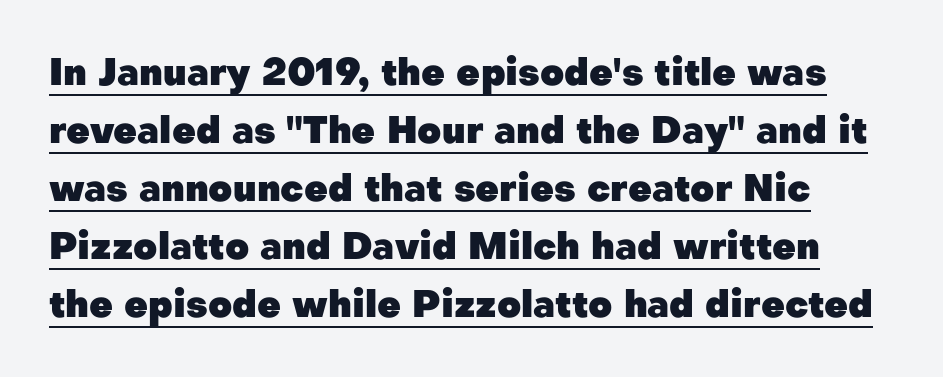
Q: Is the text bold? A: Yes.
Q: Is the text italic (slanted)? A: No, it is upright.
Q: Is the typeface a serif or a sans-serif typeface? A: Sans-serif.
Q: Is the text underlined? A: Yes.
Q: Is the spacing between letters normal or unusually wide? A: Normal.
Q: Is the spacing between lines tight, normal or loose? A: Normal.
Q: Width (condensed, normal, or wide)? A: Normal.
Q: Stroke contrast? A: Low.
Q: x-height? A: Medium.
Q: Monospaced? A: No.
